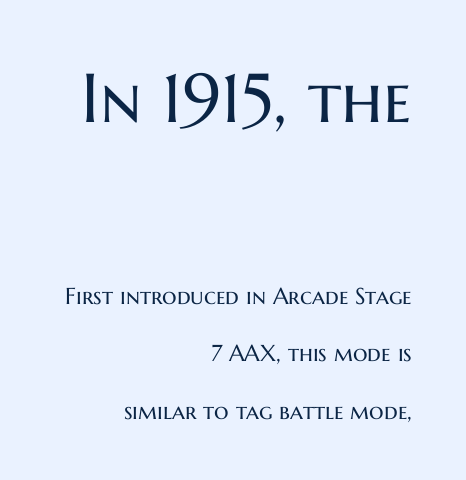
Standard letterfit; no display-style spreading of the glyphs. Line endings align vertically; line beginnings do not. The line-height multiplier appears high, well above default. The space beneath each line is pristine and unruled. Is the lower block the larger one? No — the upper block carries the bigger type.
